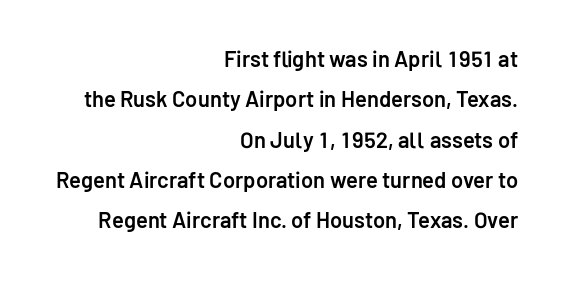
Q: Is the text bold? A: Semi-bold.
Q: Is the text italic (slanted)? A: No, it is upright.
Q: Is the text underlined? A: No.
Q: How is the paragraph aligned? A: Right-aligned.
Q: Is the spacing between letters normal or unusually wide? A: Normal.
